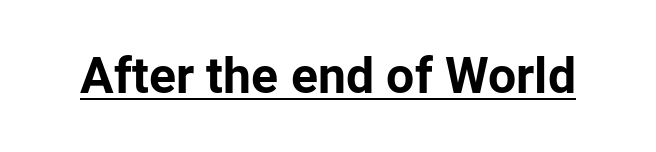
The lettering stays uniformly vertical, giving the passage a roman look. The face used here is proportionally spaced, like ordinary book or web type. A rule runs beneath these lines of type. The rendering keeps characters at their native spacing. Typographic density is high because the face is bold. In terms of letterform style, serifs are entirely absent.
